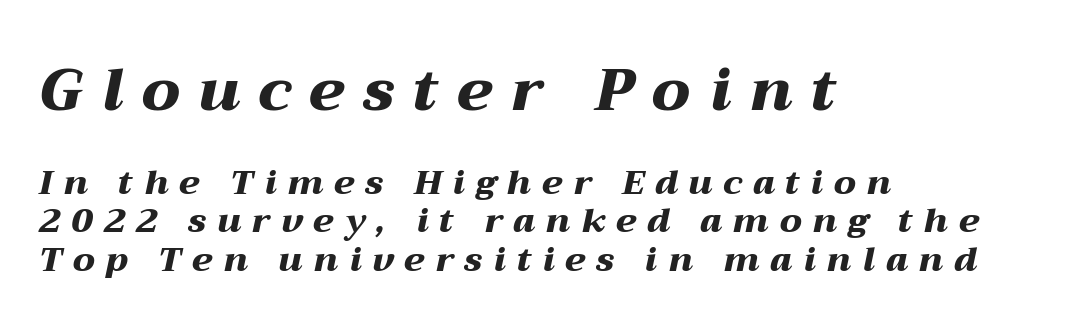
The image shows 59 px heavy, wide type, italic (leaning right); set left-aligned, tight line spacing (1.13x), unusually wide letter spacing (+0.32 em), not underlined; the first (top) block is 1.74x larger; medium stroke contrast and a medium x-height.
